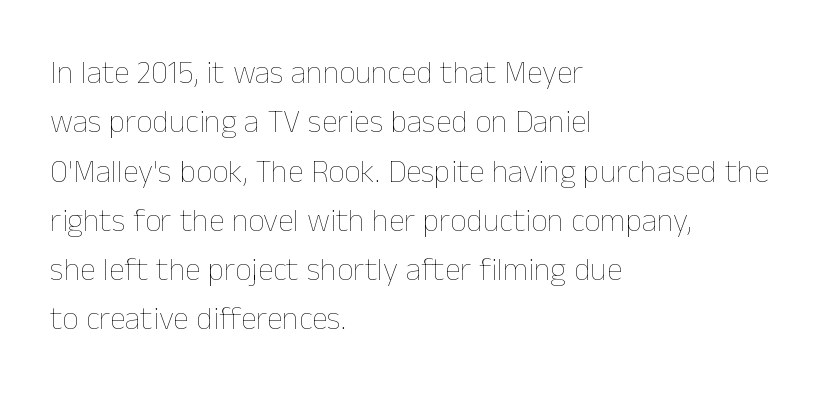
{"italic": "no", "bold": "no", "weight": "thin", "width": "normal", "stroke_contrast": "low", "x_height": "medium", "monospaced": "no", "underline": "no", "align": "left", "line_spacing": "normal", "line_spacing_ratio": 1.54, "letter_spacing": "normal", "letter_spacing_em": 0.0, "glyph_px": 32}
